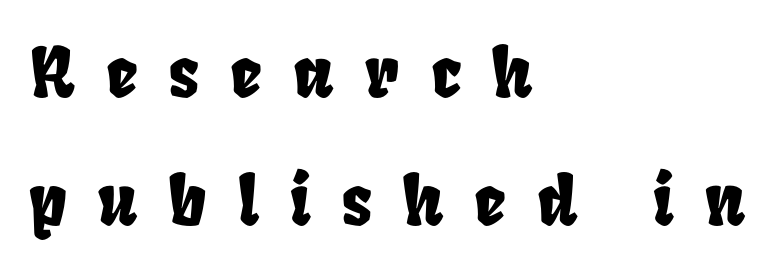
Q: Is the text underlined? A: No.
Q: How is the paragraph aligned? A: Left-aligned.
Q: Is the spacing between letters normal or unusually wide? A: Unusually wide.
Q: Width (condensed, normal, or wide)? A: Condensed.
Q: Stroke contrast? A: Low.
Q: x-height? A: Large.
Q: Monospaced? A: No.
